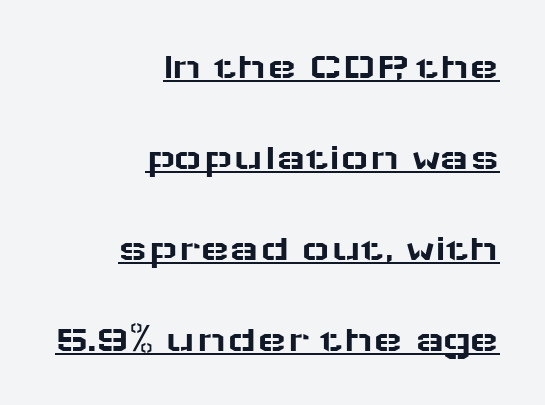
The image shows 39 px wide sans-serif type, upright; set right-aligned, loose line spacing (2.33x), normal letter spacing, underlined; low stroke contrast and a medium x-height.
